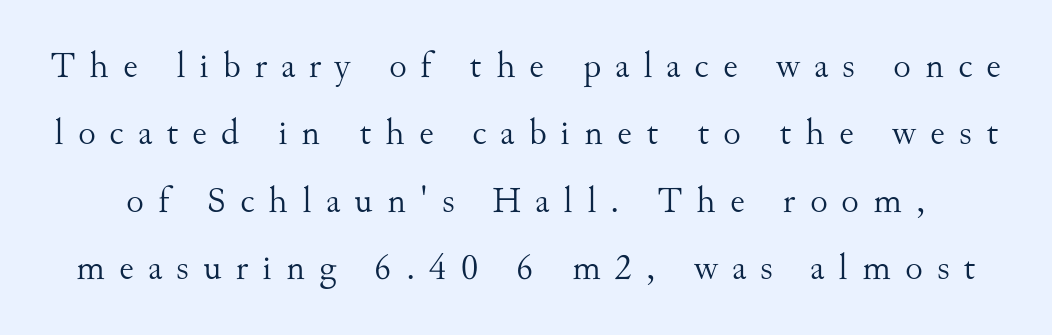
Q: Is the text bold? A: No.
Q: Is the text italic (slanted)? A: No, it is upright.
Q: Is the typeface a serif or a sans-serif typeface? A: Serif.
Q: Is the text underlined? A: No.
Q: Is the spacing between letters normal or unusually wide? A: Unusually wide.
Q: Width (condensed, normal, or wide)? A: Normal.
Q: Stroke contrast? A: Medium.
Q: x-height? A: Small.
Q: Monospaced? A: No.
